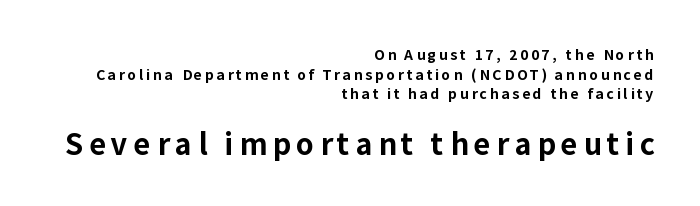
The image shows 29 px bold sans-serif type, upright; set right-aligned, normal line spacing (1.4x), not underlined; the second (bottom) block is 2.07x larger; low stroke contrast and a medium x-height.
